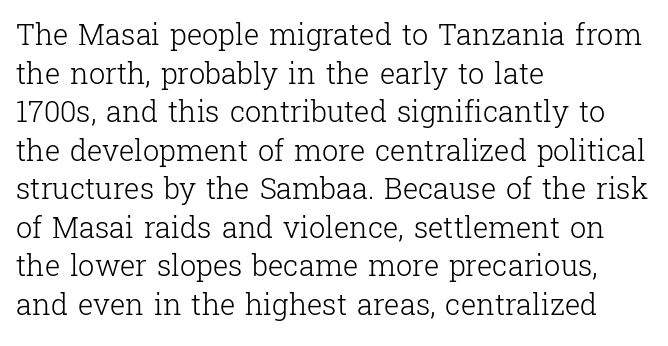
{"serif": "yes", "italic": "no", "bold": "no", "weight": "light", "width": "normal", "stroke_contrast": "low", "x_height": "medium", "monospaced": "no", "underline": "no", "align": "left", "line_spacing": "normal", "line_spacing_ratio": 1.33, "letter_spacing": "normal", "letter_spacing_em": 0.0, "glyph_px": 29}
